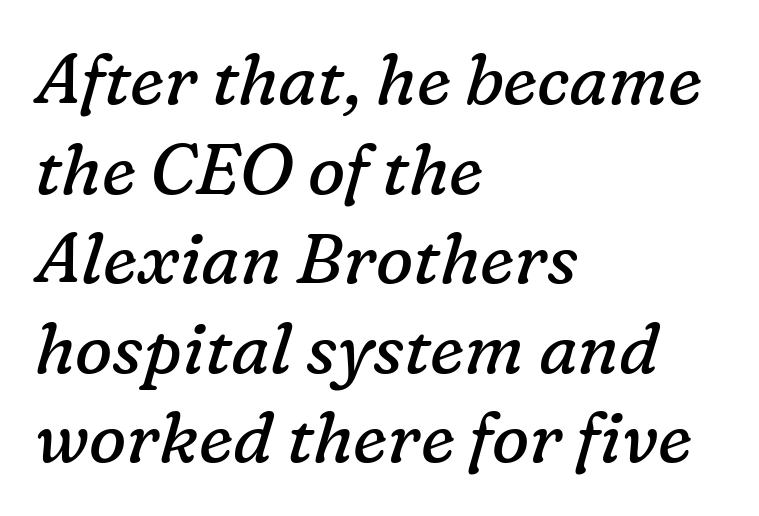
Looking at the ascenders, they clearly lean. Teacher's note: observe the even left margin — that is flush-left alignment. Spacing between characters is what you'd get straight out of the box. The passage shown is typed in a proportional face where columns would drift. The letters look calm and open, with moderate or lighter stems. These lines are composed in type with serifs.
